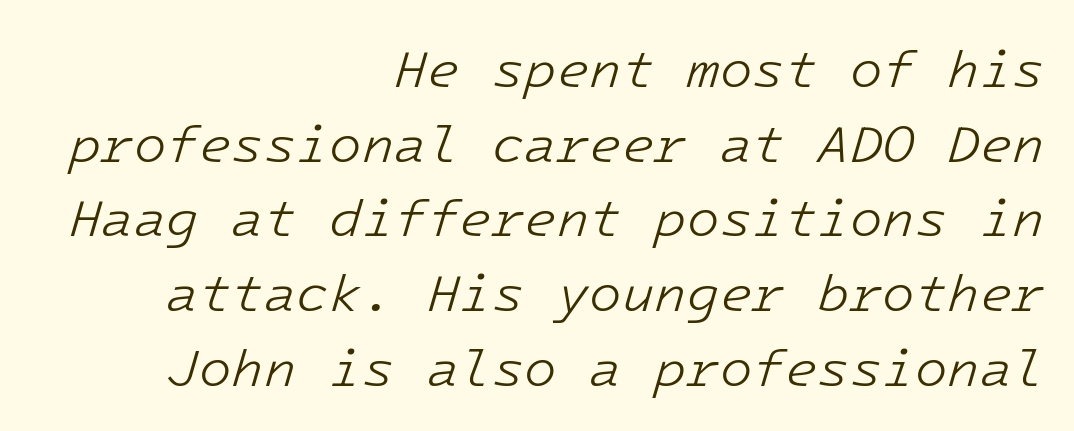
{"italic": "yes", "lean": "right", "slant_degrees": 16, "bold": "no", "weight": "light", "width": "normal", "stroke_contrast": "low", "x_height": "medium", "monospaced": "yes", "underline": "no", "align": "right", "line_spacing": "normal", "line_spacing_ratio": 1.41, "letter_spacing": "normal", "letter_spacing_em": 0.0, "glyph_px": 53}
